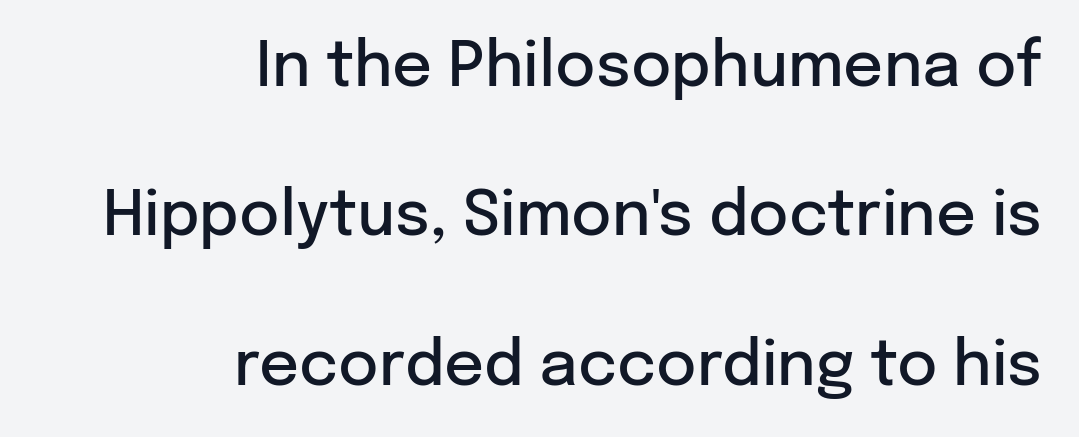
Q: Is the text bold? A: Semi-bold.
Q: Is the text italic (slanted)? A: No, it is upright.
Q: Is the typeface a serif or a sans-serif typeface? A: Sans-serif.
Q: Is the text underlined? A: No.
Q: How is the paragraph aligned? A: Right-aligned.
Q: Is the spacing between letters normal or unusually wide? A: Normal.
Q: Is the spacing between lines tight, normal or loose? A: Loose.
Q: Width (condensed, normal, or wide)? A: Normal.
Q: Stroke contrast? A: Low.
Q: x-height? A: Medium.
Q: Monospaced? A: No.
